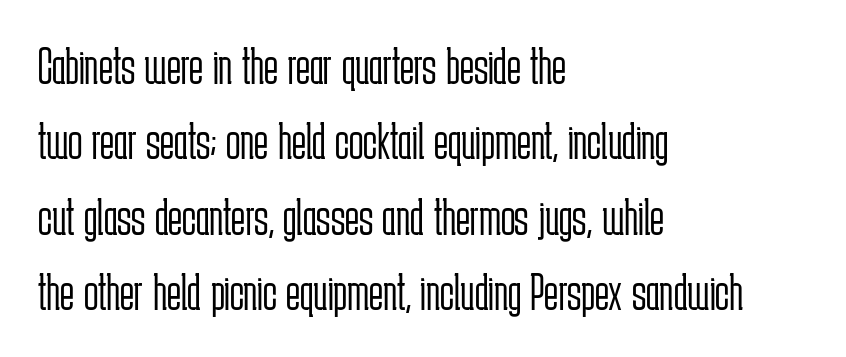
The image shows 53 px light, condensed sans-serif type, upright; set left-aligned, normal line spacing (1.42x), normal letter spacing, not underlined; low stroke contrast and a medium x-height.
